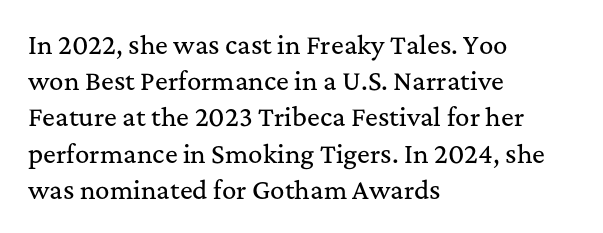
{"italic": "no", "underline": "no", "align": "left", "line_spacing": "normal", "line_spacing_ratio": 1.51, "letter_spacing": "normal", "letter_spacing_em": 0.0, "glyph_px": 24}
